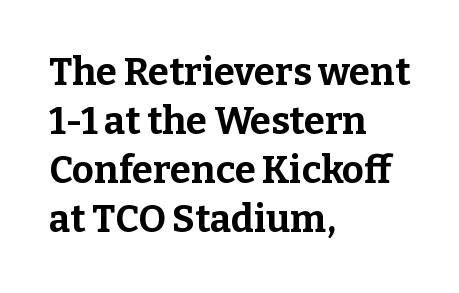
The image shows 38 px bold serif type, upright; set left-aligned, normal line spacing (1.29x), normal letter spacing, not underlined; low stroke contrast and a medium x-height.
